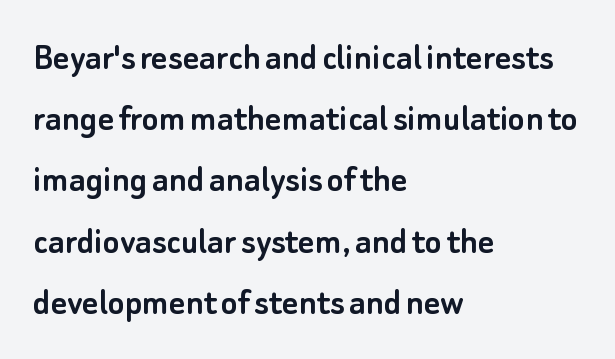
Proportional: the letters do not fall into vertical columns. Check under the words: just untouched page. This is roman type, the default non-slanted kind. A sans-serif font was chosen for this passage. Short and long lines alike share a common starting point at left. Vertically, the passage feels balanced, rows spaced as you'd expect.
